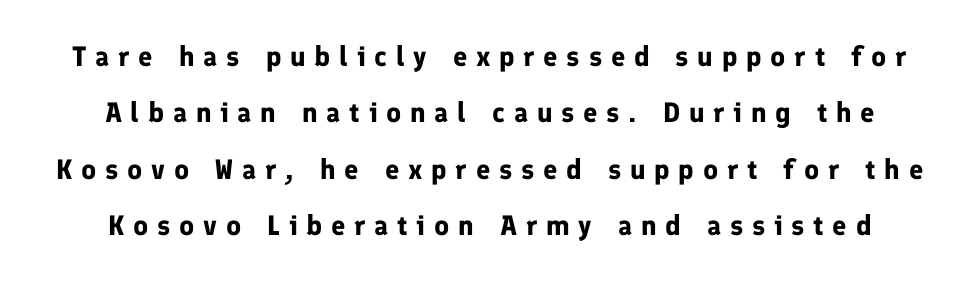
The image shows 28 px bold sans-serif type, upright; set loose line spacing (2.01x), unusually wide letter spacing (+0.31 em), not underlined; low stroke contrast and a medium x-height.
